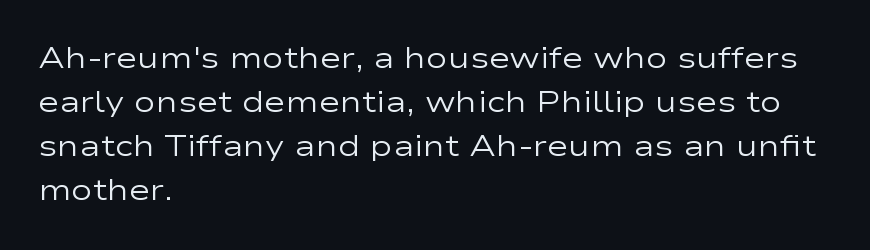
Q: Is the text bold? A: No.
Q: Is the text italic (slanted)? A: No, it is upright.
Q: Is the typeface a serif or a sans-serif typeface? A: Sans-serif.
Q: Is the text underlined? A: No.
Q: How is the paragraph aligned? A: Left-aligned.
Q: Is the spacing between letters normal or unusually wide? A: Normal.
Q: Is the spacing between lines tight, normal or loose? A: Normal.
Q: Width (condensed, normal, or wide)? A: Wide.
Q: Stroke contrast? A: Low.
Q: x-height? A: Medium.
Q: Monospaced? A: No.
